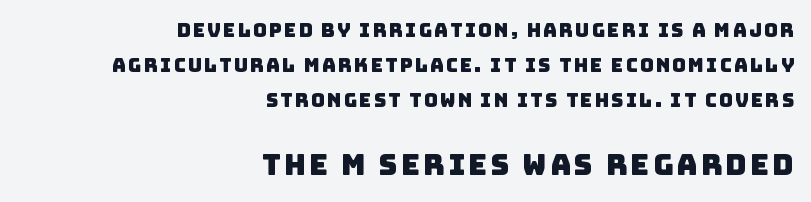
The face used here is proportionally spaced, like ordinary book or web type. Visually the block forms a straight wall on the right and a jagged coastline on the left. The space beneath each line is pristine and unruled. Nope, no serifs anywhere on these letters. You get the small type first, then a jump to larger type.
